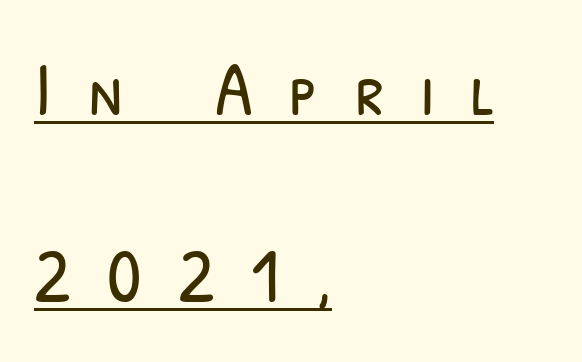
{"serif": "no", "bold": "no", "weight": "light", "width": "condensed", "stroke_contrast": "low", "x_height": "medium", "monospaced": "no", "underline": "yes", "align": "left", "line_spacing": "loose", "line_spacing_ratio": 2.43, "letter_spacing": "wide", "letter_spacing_em": 0.48, "glyph_px": 77}
